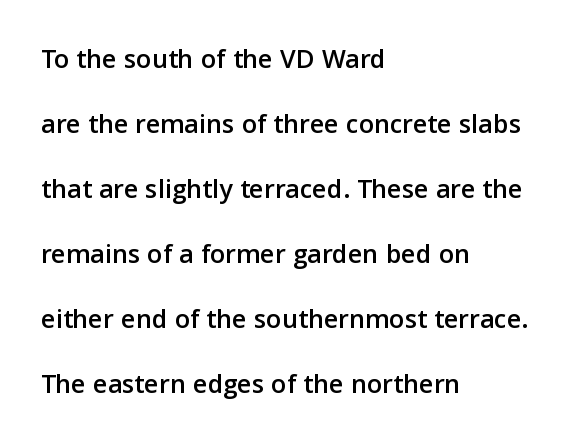
The image shows 28 px sans-serif type, upright; set left-aligned, loose line spacing (2.32x), normal letter spacing, not underlined; low stroke contrast and a medium x-height.
